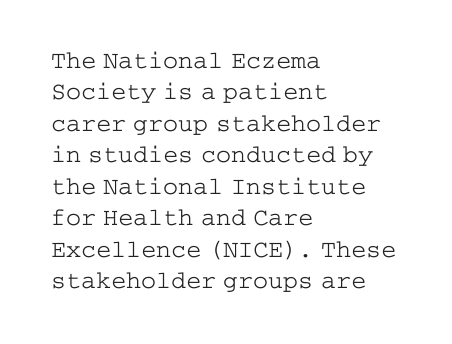
The image shows 25 px text type, upright; set left-aligned, normal line spacing (1.26x), normal letter spacing, not underlined.
